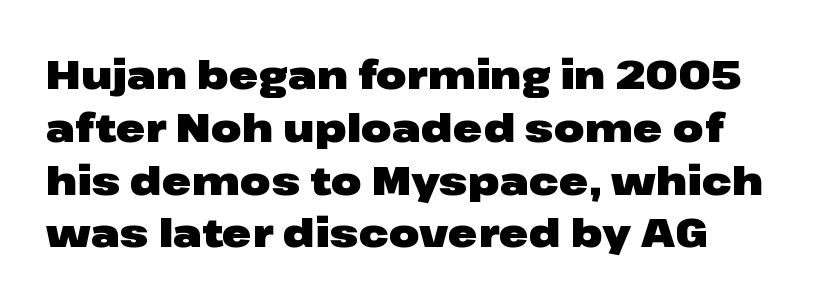
The image shows 40 px heavy, wide sans-serif type, upright; set normal line spacing (1.32x), normal letter spacing, not underlined; low stroke contrast and a medium x-height.
